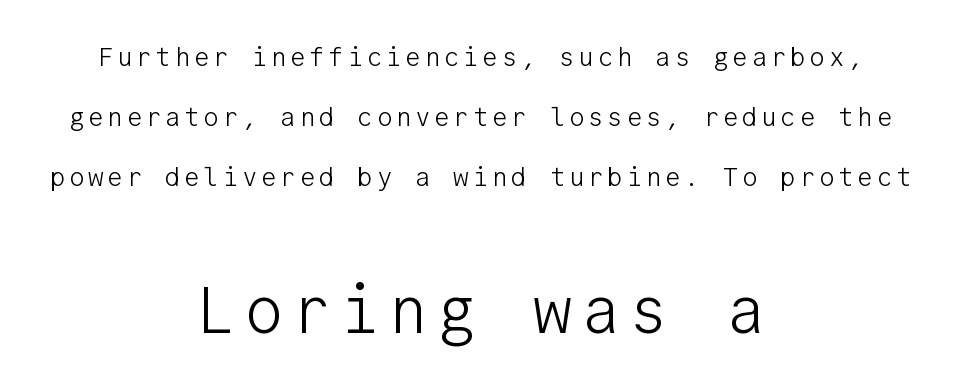
{"serif": "no", "italic": "no", "bold": "no", "weight": "light", "width": "normal", "stroke_contrast": "low", "x_height": "medium", "monospaced": "yes", "underline": "no", "align": "center", "line_spacing": "loose", "line_spacing_ratio": 2.31, "larger_block": "second", "size_ratio": 2.5, "glyph_px": 65}
